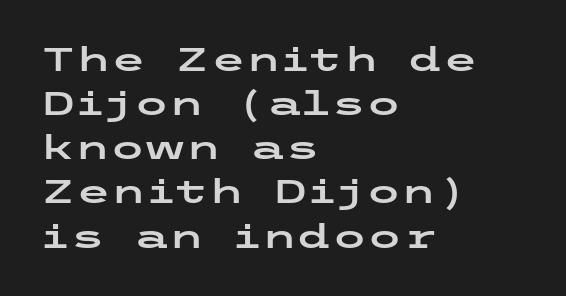
It's the straight-up-and-down kind of type. Glance below the letters and you will spot only blank space. Tracking value appears to be zero — textbook default spacing. Regular leading.
